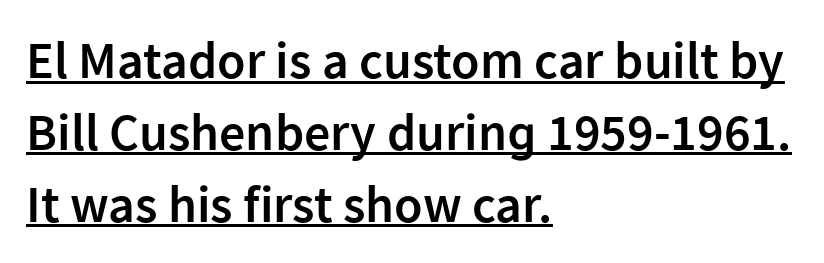
It's the straight-up-and-down kind of type. Does a line run under the words? Yes, clearly. A fair bit of extra ink — the face is semibold, not bold. Compared with typical body copy, the letter spacing here is the same. Regular leading. The typesetter chose a ragged-right arrangement here.
